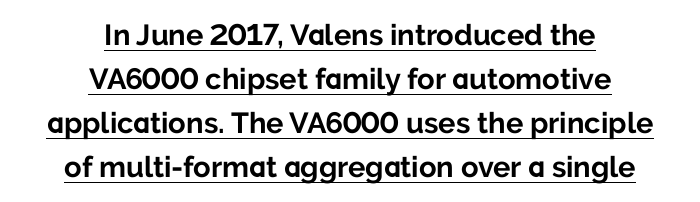
{"serif": "no", "italic": "no", "bold": "yes", "weight": "bold", "width": "normal", "stroke_contrast": "low", "x_height": "medium", "monospaced": "no", "underline": "yes", "align": "center", "line_spacing": "normal", "line_spacing_ratio": 1.52, "letter_spacing": "normal", "letter_spacing_em": 0.0, "glyph_px": 29}
